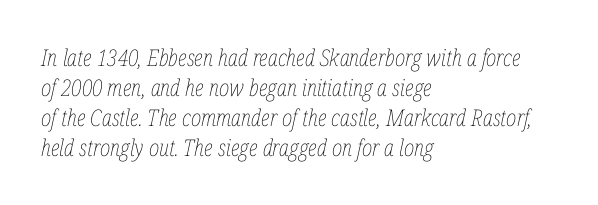
Honestly, there is no underline to notice here at all. The font is comparable to plain body text, perhaps lighter. Regular leading. The passage shown has conventional tracking throughout.
